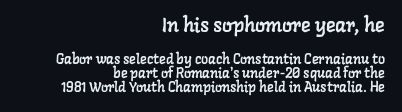
The image shows 20 px text type; set right-aligned, tight line spacing (0.99x), normal letter spacing, not underlined; the first (top) block is 1.43x larger.
